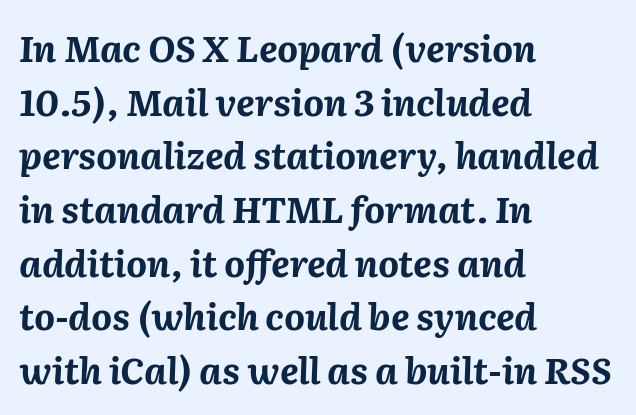
Q: Is the text bold? A: Yes.
Q: Is the text italic (slanted)? A: Yes, it leans right by about 2 degrees.
Q: Is the text underlined? A: No.
Q: How is the paragraph aligned? A: Left-aligned.
Q: Is the spacing between letters normal or unusually wide? A: Normal.
Q: Is the spacing between lines tight, normal or loose? A: Normal.
Q: Width (condensed, normal, or wide)? A: Normal.
Q: Stroke contrast? A: Medium.
Q: x-height? A: Medium.
Q: Monospaced? A: No.
